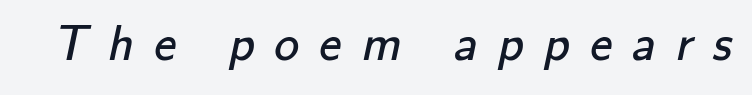
{"serif": "no", "bold": "no", "weight": "regular", "width": "normal", "stroke_contrast": "low", "x_height": "small", "monospaced": "no", "underline": "no", "letter_spacing": "wide", "letter_spacing_em": 0.4, "glyph_px": 50}
